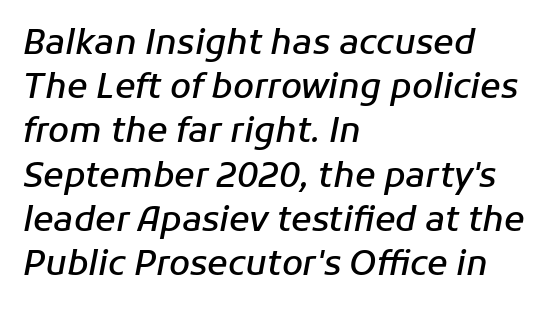
The image shows 34 px semibold type, italic (leaning right); set left-aligned, normal line spacing (1.3x), normal letter spacing, not underlined; low stroke contrast and a medium x-height.
